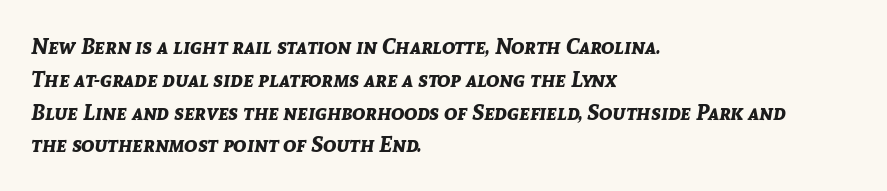
{"italic": "yes", "lean": "right", "slant_degrees": 8, "bold": "yes", "underline": "no", "align": "left", "line_spacing": "normal", "line_spacing_ratio": 1.49, "letter_spacing": "normal", "letter_spacing_em": 0.0, "glyph_px": 22}
